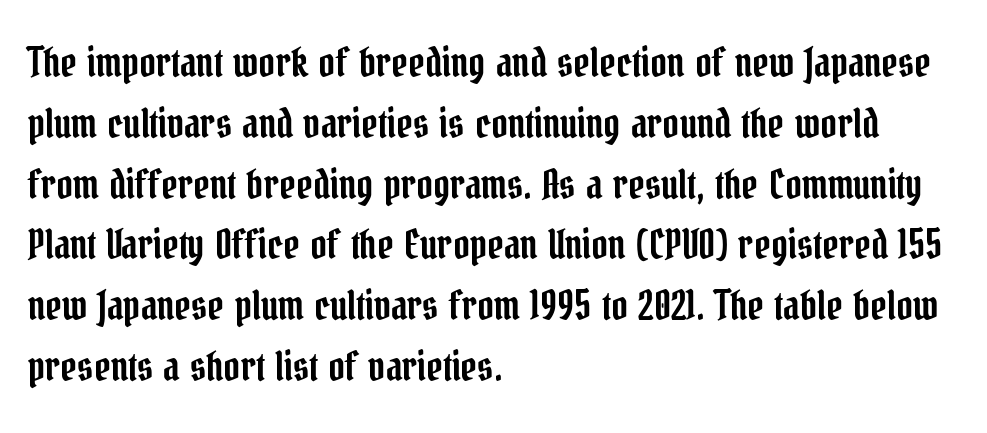
{"serif": "yes", "italic": "no", "width": "condensed", "stroke_contrast": "low", "x_height": "medium", "monospaced": "no", "underline": "no", "align": "left", "line_spacing": "normal", "line_spacing_ratio": 1.52, "letter_spacing": "normal", "letter_spacing_em": 0.0, "glyph_px": 40}
